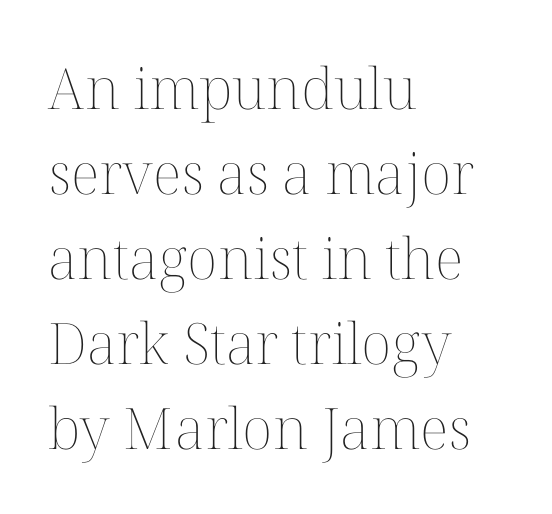
The image shows 57 px thin type, upright; set left-aligned, normal line spacing (1.49x), normal letter spacing, not underlined; medium stroke contrast and a medium x-height.
